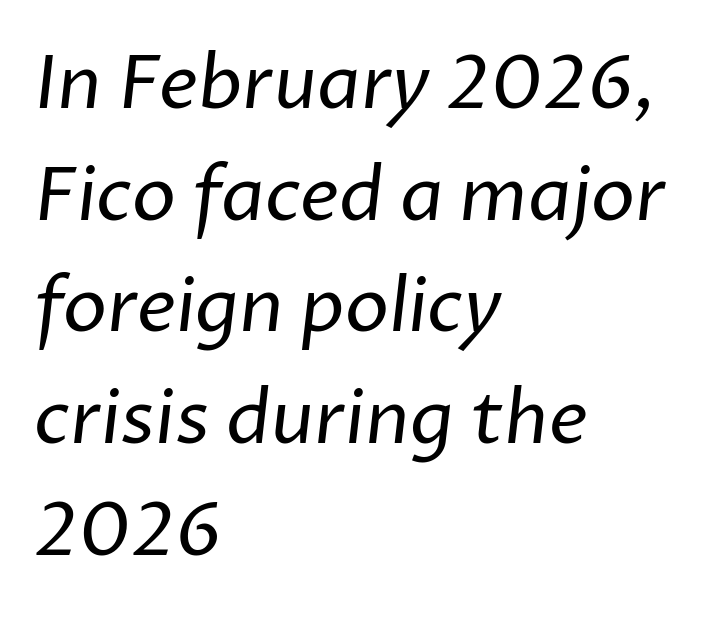
Q: Is the text bold? A: No.
Q: Is the typeface a serif or a sans-serif typeface? A: Sans-serif.
Q: Is the text underlined? A: No.
Q: How is the paragraph aligned? A: Left-aligned.
Q: Is the spacing between letters normal or unusually wide? A: Normal.
Q: Is the spacing between lines tight, normal or loose? A: Normal.
Q: Width (condensed, normal, or wide)? A: Normal.
Q: Stroke contrast? A: Low.
Q: x-height? A: Medium.
Q: Monospaced? A: No.
